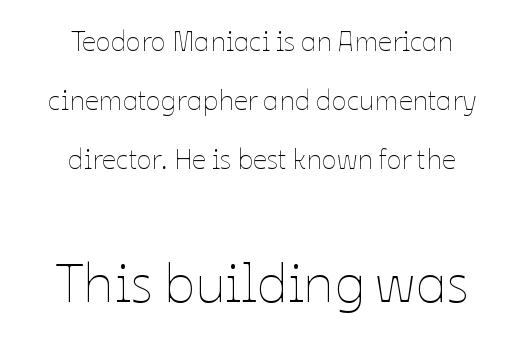
The image shows 55 px thin type, upright; set centered, loose line spacing (2.1x), normal letter spacing, not underlined; the second (bottom) block is 1.96x larger; low stroke contrast and a medium x-height.
